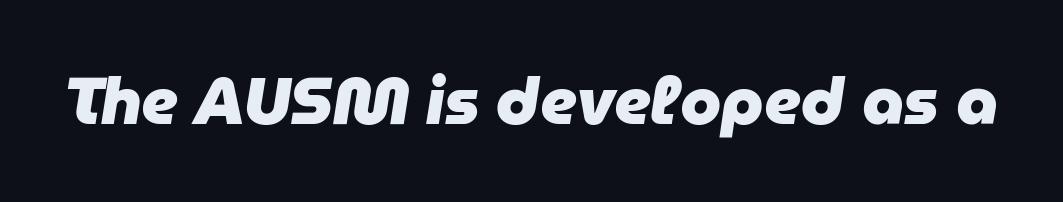
The image shows 66 px heavy type, italic (leaning right); set normal letter spacing, not underlined; low stroke contrast and a medium x-height.
